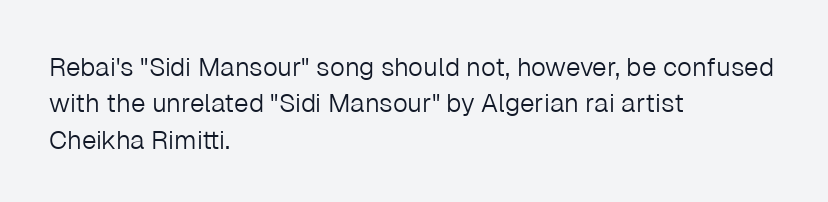
The image shows 26 px text type, upright; set left-aligned, normal line spacing (1.4x), normal letter spacing, not underlined.
